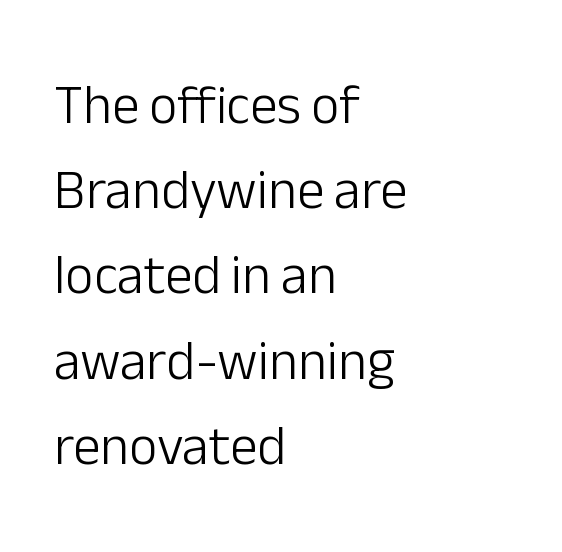
{"serif": "no", "italic": "no", "bold": "no", "weight": "light", "width": "normal", "stroke_contrast": "low", "x_height": "medium", "monospaced": "no", "underline": "no", "align": "left", "line_spacing": "normal", "line_spacing_ratio": 1.55, "letter_spacing": "normal", "letter_spacing_em": 0.0, "glyph_px": 55}
